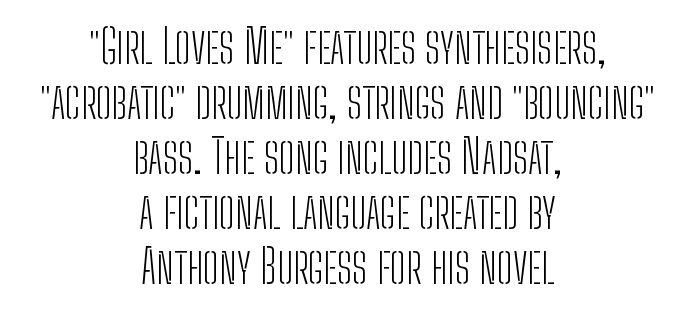
Q: Is the text bold? A: No.
Q: Is the text italic (slanted)? A: No, it is upright.
Q: Is the typeface a serif or a sans-serif typeface? A: Sans-serif.
Q: Is the text underlined? A: No.
Q: How is the paragraph aligned? A: Centered.
Q: Is the spacing between letters normal or unusually wide? A: Normal.
Q: Width (condensed, normal, or wide)? A: Condensed.
Q: Stroke contrast? A: Low.
Q: x-height? A: Medium.
Q: Monospaced? A: No.
